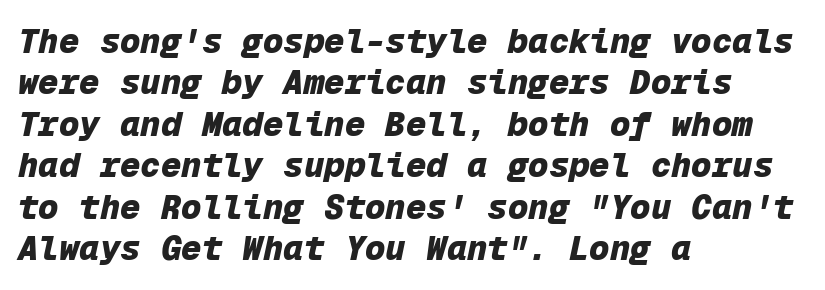
{"italic": "yes", "lean": "right", "slant_degrees": 12, "bold": "yes", "weight": "heavy", "width": "normal", "stroke_contrast": "low", "x_height": "medium", "monospaced": "yes", "underline": "no", "align": "left", "line_spacing_ratio": 1.22, "letter_spacing": "normal", "letter_spacing_em": 0.0, "glyph_px": 34}
